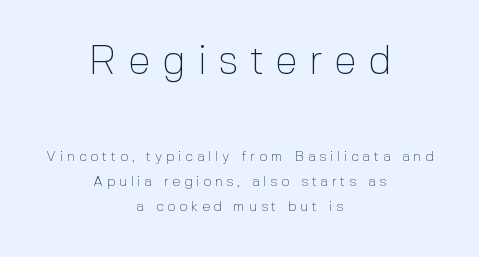
Spacing verdict: proportional, widths tailored to each character. Visually, the top section dominates because its glyphs are scaled up. Italic: no, the glyphs are upright roman. Letter spacing: wide. The whitespace from short lines is split evenly between both sides.
